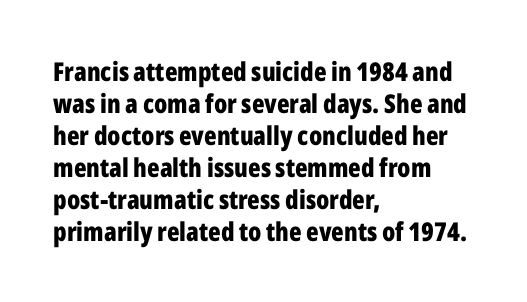
Alignment: flush left. A clean baseline with only descenders dipping below it. Vertical strokes here are truly vertical. Every letter is thick-stroked: bold, no question. A typesetter would call this zero additional tracking.
